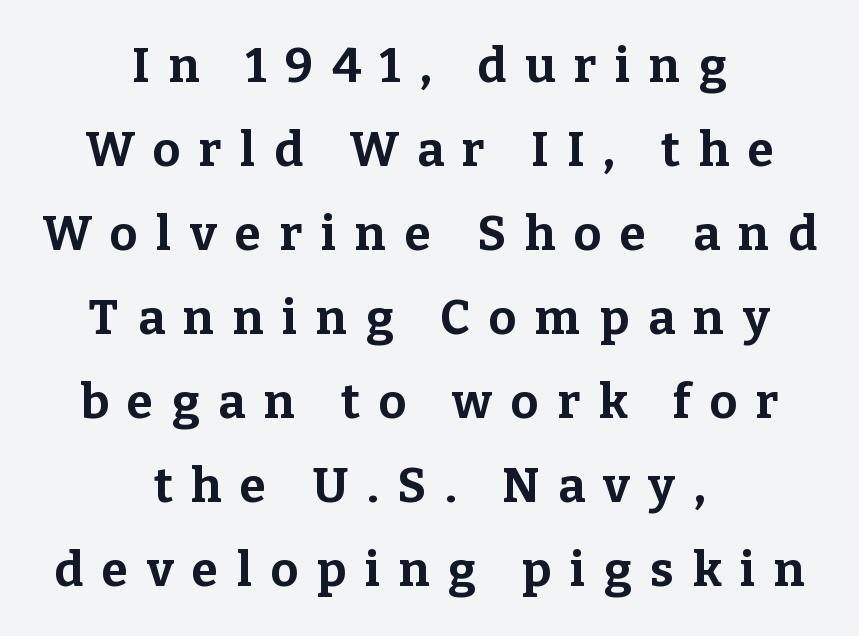
How are the letters spaced? Widely, with obvious added tracking. Has an underline been added? It has not. Set as a true bold cut, around the 700 mark. These lines were composed using upright roman letters. Leftover space on each line is divided equally before and after the words. Character widths vary here, with narrow letters taking less room than wide ones.
